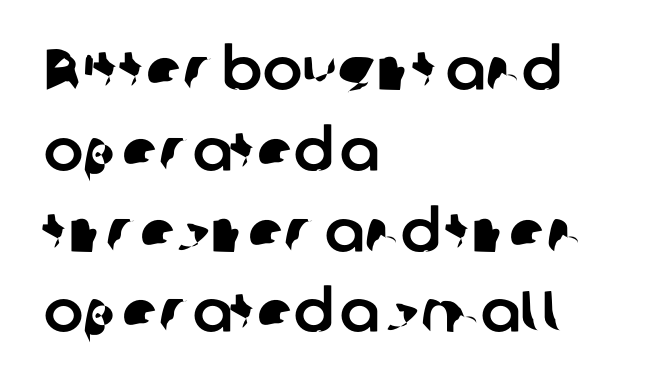
Spacing verdict: proportional, widths tailored to each character. Each letter's strokes conclude bluntly, with no projecting serifs. The area under the type is left untouched. This rendering uses left alignment, leaving the right contour irregular.
